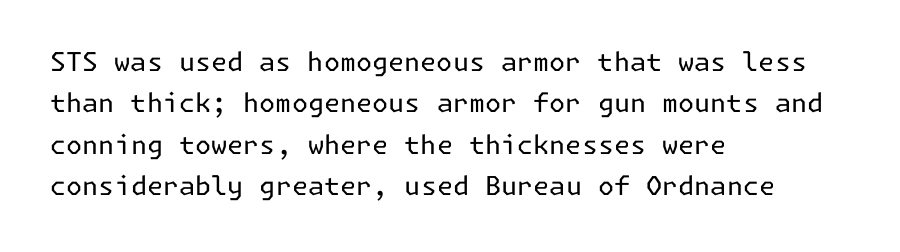
Each stroke keeps to a modest, everyday thickness or less. Whoever set this chose a conventional vertical rhythm. Caption: multi-line text, flush left, ragged right. Underlining? Definitely not there.
